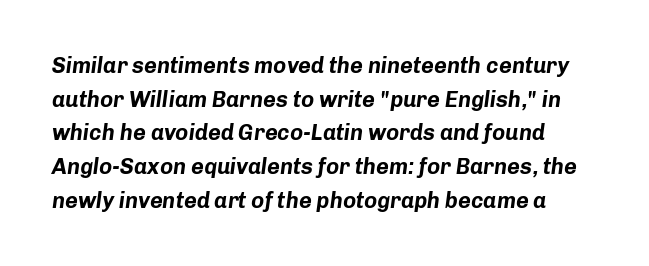
The image shows 22 px bold type, italic (leaning right); set normal line spacing (1.53x), normal letter spacing, not underlined.
